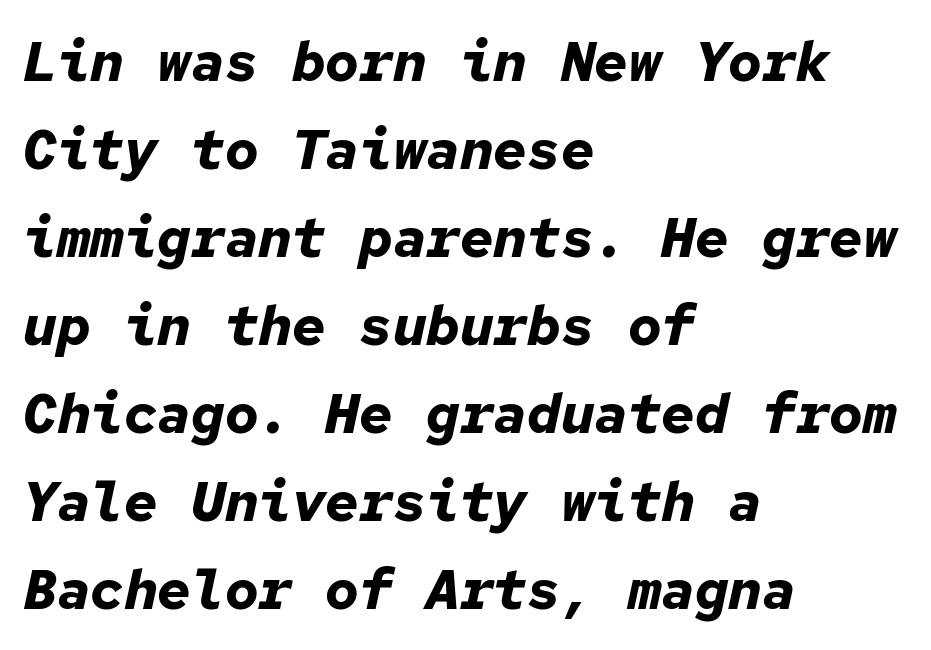
The image shows 56 px bold type, italic (leaning right), monospaced; set left-aligned, normal line spacing (1.57x), normal letter spacing, not underlined; low stroke contrast and a medium x-height.
